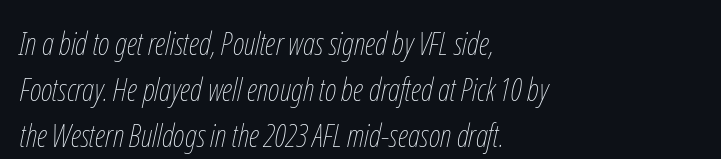
The image shows 32 px thin, condensed type, italic (leaning right); set left-aligned, normal line spacing (1.44x), normal letter spacing, not underlined; low stroke contrast and a medium x-height.
